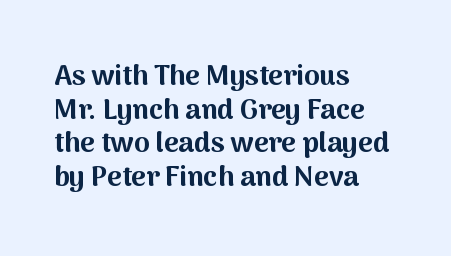
The image shows 28 px bold sans-serif type, upright; set left-aligned, line spacing 1.2x, normal letter spacing, not underlined; medium stroke contrast and a medium x-height.
